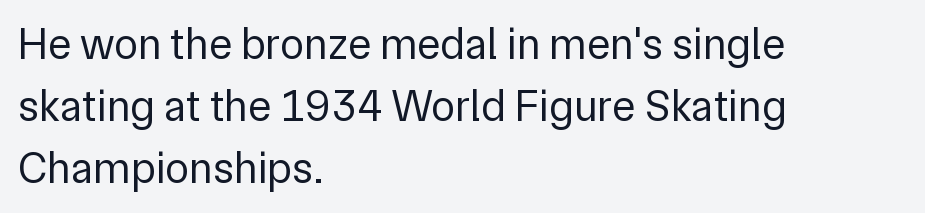
Q: Is the text bold? A: No.
Q: Is the text italic (slanted)? A: No, it is upright.
Q: Is the typeface a serif or a sans-serif typeface? A: Sans-serif.
Q: Is the text underlined? A: No.
Q: How is the paragraph aligned? A: Left-aligned.
Q: Is the spacing between letters normal or unusually wide? A: Normal.
Q: Is the spacing between lines tight, normal or loose? A: Normal.
Q: Width (condensed, normal, or wide)? A: Normal.
Q: Stroke contrast? A: Low.
Q: x-height? A: Medium.
Q: Monospaced? A: No.
